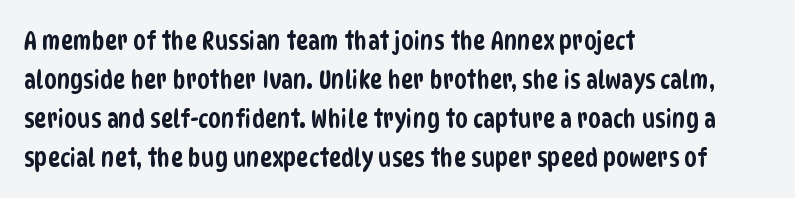
Interline gaps are of average width in this sample. This rendering leaves character spacing at its baseline value. Beneath every word, the page is bare. This sample is left-justified, so line endings fall wherever the words run out.
